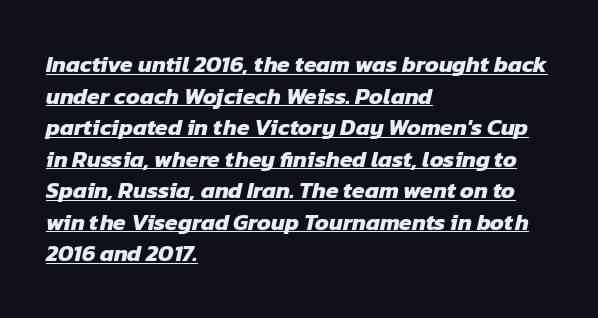
The image shows 23 px bold type; set left-aligned, normal line spacing (1.37x), normal letter spacing, underlined.
